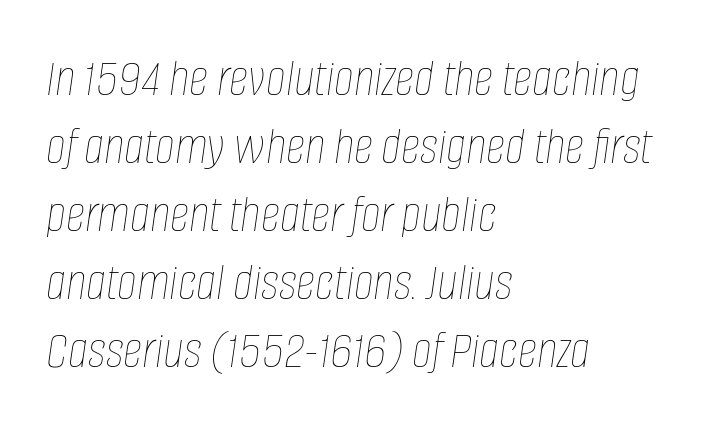
Q: Is the text bold? A: No.
Q: Is the text italic (slanted)? A: Yes, it leans right by about 8 degrees.
Q: Is the text underlined? A: No.
Q: How is the paragraph aligned? A: Left-aligned.
Q: Is the spacing between letters normal or unusually wide? A: Normal.
Q: Is the spacing between lines tight, normal or loose? A: Normal.
Q: Width (condensed, normal, or wide)? A: Condensed.
Q: Stroke contrast? A: Low.
Q: x-height? A: Large.
Q: Monospaced? A: No.
